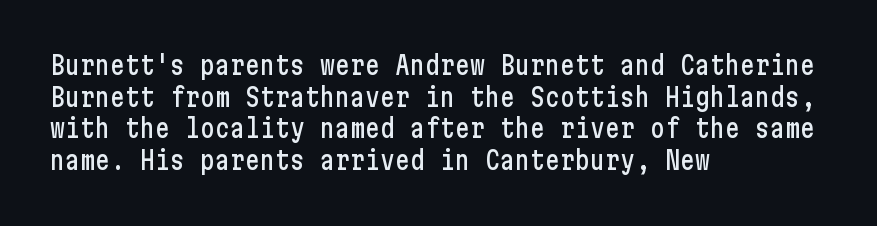
The image shows 25 px text type, upright; set left-aligned, normal line spacing (1.27x), normal letter spacing, not underlined.
